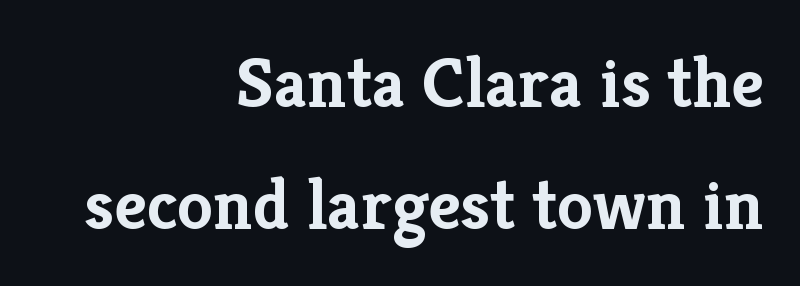
Q: Is the text bold? A: Yes.
Q: Is the text italic (slanted)? A: No, it is upright.
Q: Is the typeface a serif or a sans-serif typeface? A: Serif.
Q: Is the text underlined? A: No.
Q: How is the paragraph aligned? A: Right-aligned.
Q: Is the spacing between letters normal or unusually wide? A: Normal.
Q: Is the spacing between lines tight, normal or loose? A: Normal.
Q: Width (condensed, normal, or wide)? A: Normal.
Q: Stroke contrast? A: Low.
Q: x-height? A: Medium.
Q: Monospaced? A: No.
